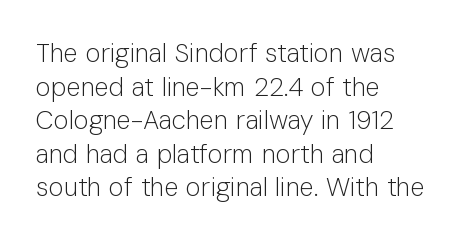
Q: Is the text bold? A: No.
Q: Is the text italic (slanted)? A: No, it is upright.
Q: Is the text underlined? A: No.
Q: How is the paragraph aligned? A: Left-aligned.
Q: Is the spacing between letters normal or unusually wide? A: Normal.
Q: Is the spacing between lines tight, normal or loose? A: Normal.
